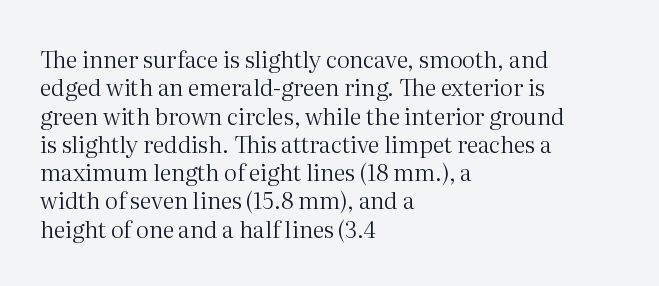
Nobody touched the tracking dial on this one. Visually the block forms a straight wall on the left and a jagged coastline on the right. Posture: upright roman. Beneath every word, the page is bare.
